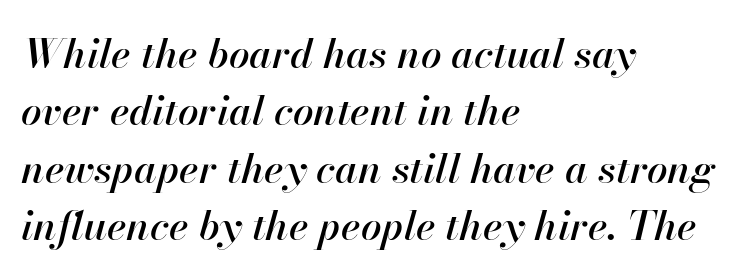
Evenly set lines give the paragraph a standard silhouette. The typesetter chose a ragged-right arrangement here. Note the varied advance widths — an 'i' is clearly narrower than an 'm'. A clean baseline with only descenders dipping below it. Glyph-to-glyph distance matches everyday printed text. The text carries the slant typical of an italic or oblique font.
